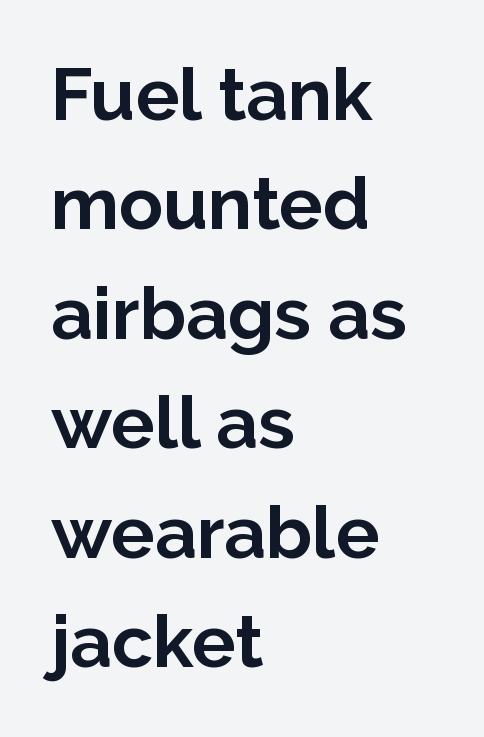
The compositor pushed each line to the left boundary. This sample keeps an unexceptional amount of space between lines. In terms of letterspacing, this is plain default setting. The letters advance in unequal steps, a hallmark of proportional type. The area under the type is left untouched. Each letter's strokes conclude bluntly, with no projecting serifs.
